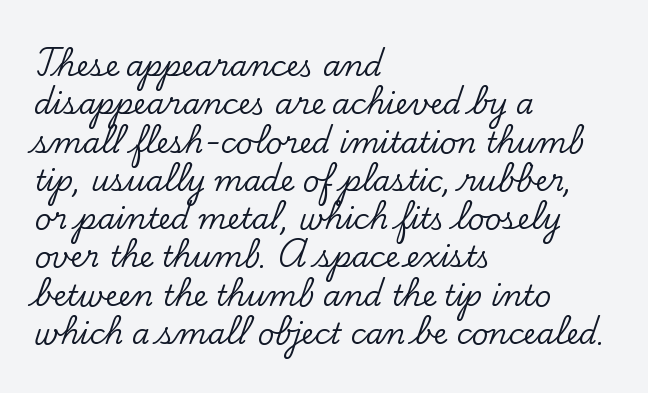
This sample uses a serif face. Each word holds together tightly as a unit, with standard inter-letter gaps. The ragged edge is on the right, which tells us the setting is flush left.
